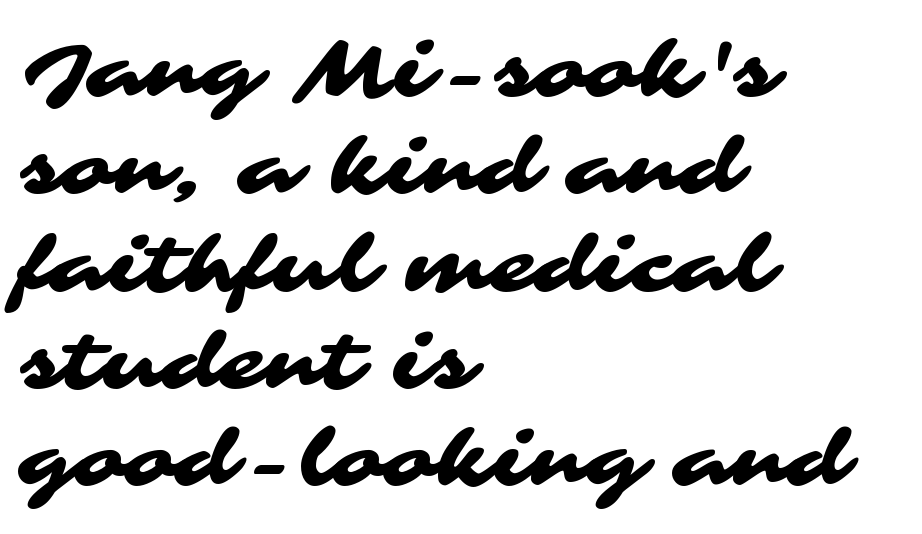
The image shows 76 px wide sans-serif type; set left-aligned, normal line spacing (1.28x), normal letter spacing, not underlined; medium stroke contrast and a medium x-height.
